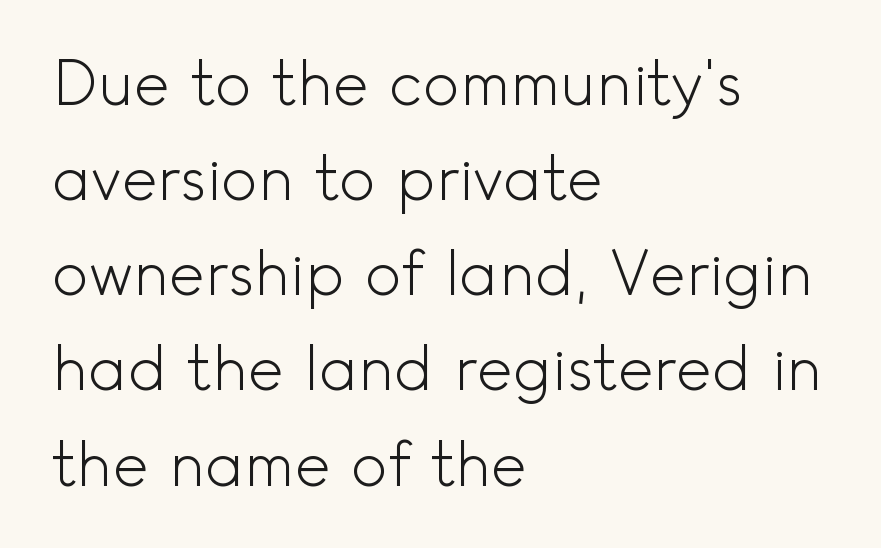
{"serif": "no", "italic": "no", "bold": "no", "weight": "light", "width": "normal", "x_height": "small", "monospaced": "no", "underline": "no", "align": "left", "line_spacing": "normal", "line_spacing_ratio": 1.56, "letter_spacing": "normal", "letter_spacing_em": 0.0, "glyph_px": 61}
